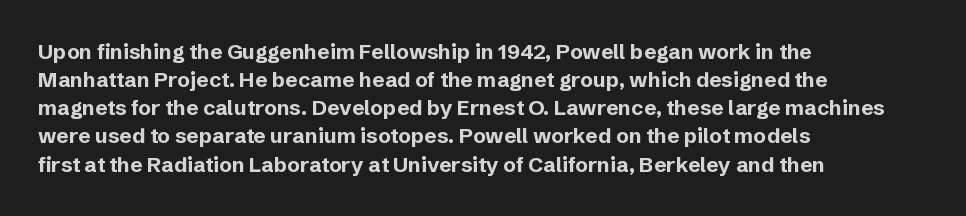
Anything drawn beneath the words? Only blank space. Evenly set lines give the paragraph a standard silhouette. In CSS terms this would be text-align: left. The font's upright variant was chosen for this text. Strokes here are thick enough to call this a true bold.
